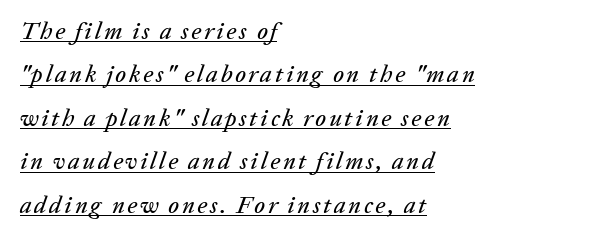
The compositor pushed each line to the left boundary. The letters are slanted; this is an italic face. This rendering features underlined lettering.
